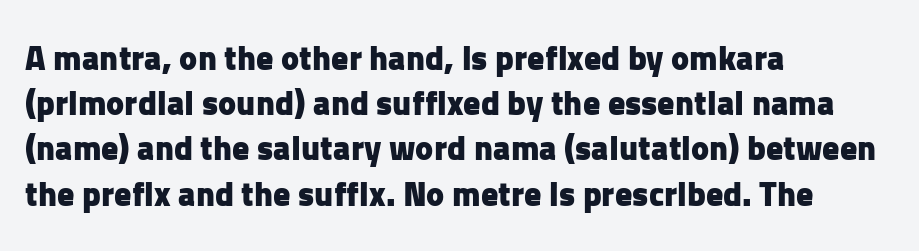
The image shows 34 px heavy sans-serif type, upright; set left-aligned, normal line spacing (1.33x), normal letter spacing, not underlined; low stroke contrast and a medium x-height.
